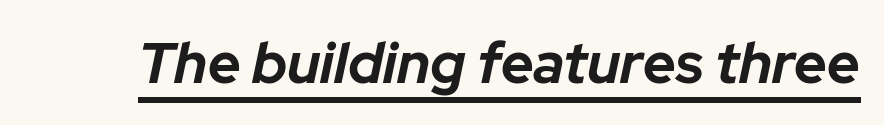
The passage shown has conventional tracking throughout. There's an unmistakable incline to the writing here. The characters look thick and weighty, a clear bold. The glyphs are accompanied by a horizontal stroke just below them. You could not count columns in this text — the font is proportionally spaced.
